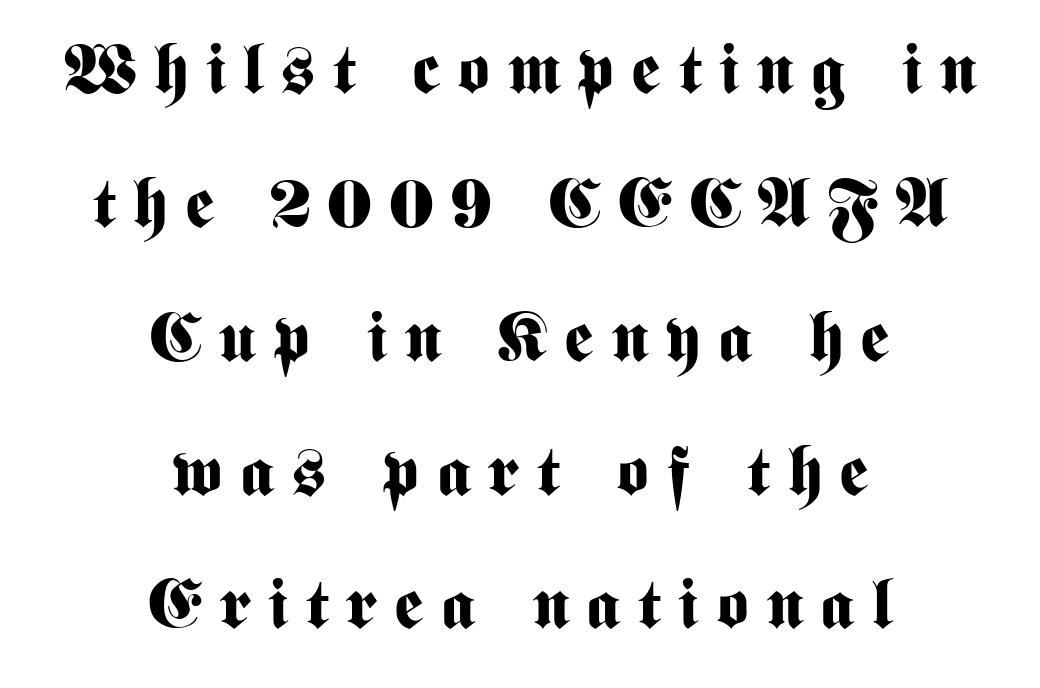
The image shows 69 px bold, condensed sans-serif type, upright; set centered, loose line spacing (1.94x), unusually wide letter spacing (+0.25 em), not underlined; medium stroke contrast and a medium x-height.
